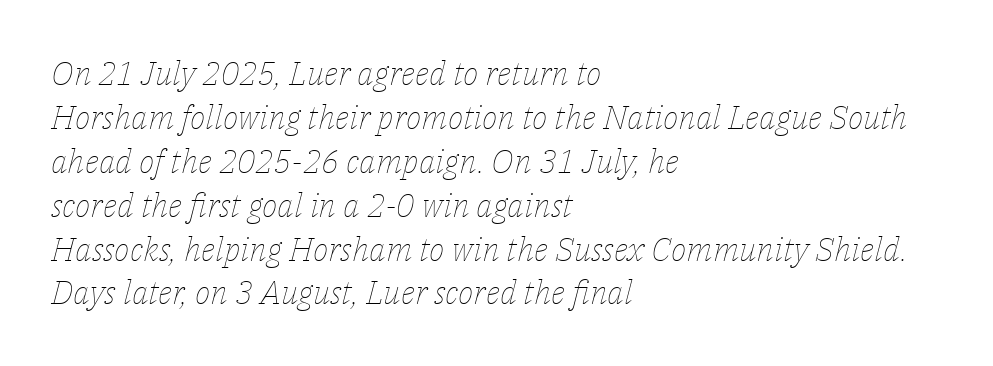
Which margin do the lines hug? The left one — the right edge is uneven. These lines are rendered in a variable-pitch font. This reads as an unemphasized weight, regular at the heaviest. Students, note that the glyphs here touch the page at normal intervals. The typography opts for an oblique posture over an upright one.
